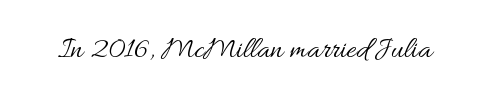
The image shows 30 px regular-weight, wide type; set normal letter spacing, not underlined; medium stroke contrast and a small x-height.
